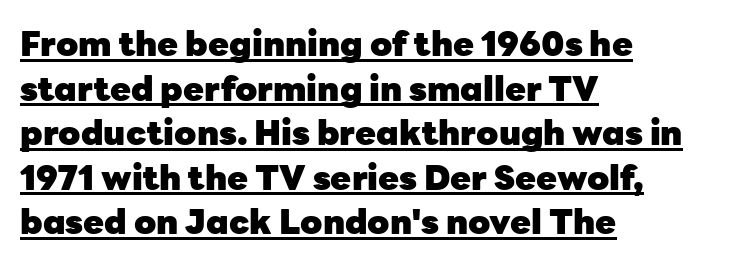
{"serif": "no", "italic": "no", "bold": "yes", "weight": "heavy", "width": "normal", "stroke_contrast": "low", "x_height": "medium", "monospaced": "no", "underline": "yes", "align": "left", "line_spacing": "normal", "line_spacing_ratio": 1.31, "letter_spacing": "normal", "letter_spacing_em": 0.0, "glyph_px": 34}
